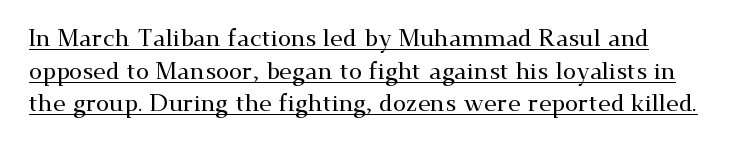
This sample keeps an unexceptional amount of space between lines. Italic: no, the glyphs are upright roman. This rendering uses left alignment, leaving the right contour irregular. Glyph-to-glyph distance matches everyday printed text. The lettering is marked with a stroke running underneath it.
